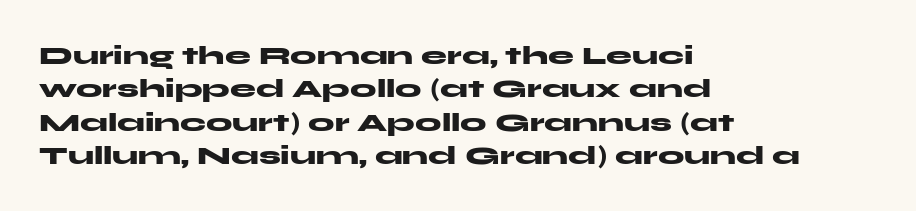
The image shows 26 px bold type, upright; set left-aligned, normal line spacing (1.28x), normal letter spacing, not underlined.
